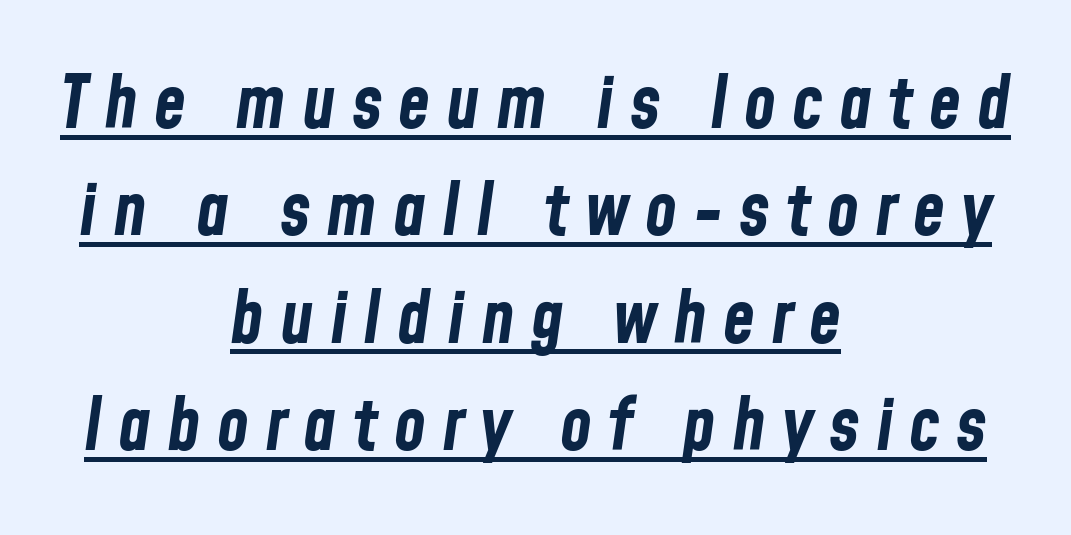
Q: Is the text bold? A: Yes.
Q: Is the text italic (slanted)? A: Yes, it leans right by about 8 degrees.
Q: Is the text underlined? A: Yes.
Q: How is the paragraph aligned? A: Centered.
Q: Is the spacing between letters normal or unusually wide? A: Unusually wide.
Q: Is the spacing between lines tight, normal or loose? A: Normal.
Q: Width (condensed, normal, or wide)? A: Condensed.
Q: Stroke contrast? A: Low.
Q: x-height? A: Medium.
Q: Monospaced? A: No.
